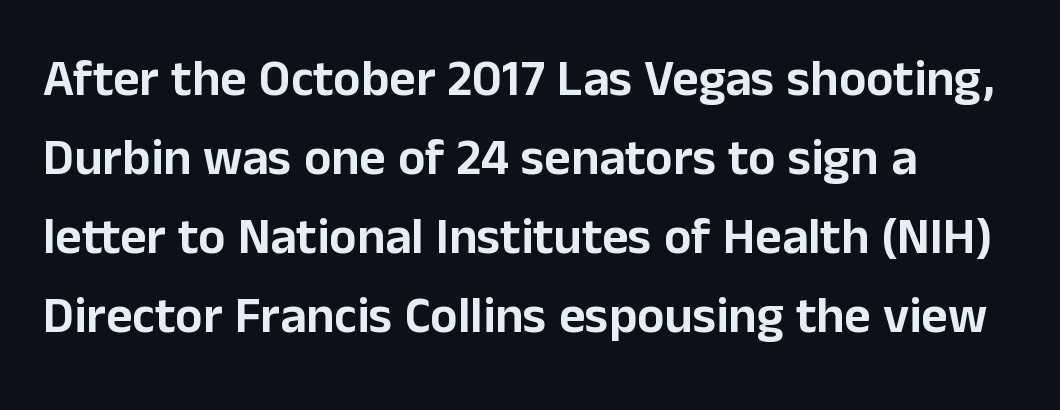
The image shows 51 px sans-serif type, upright; set left-aligned, normal line spacing (1.55x), normal letter spacing, not underlined; low stroke contrast and a medium x-height.
